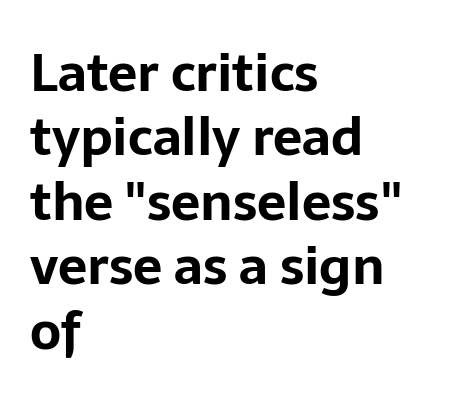
Character widths vary here, with narrow letters taking less room than wide ones. Does the type have serifs? No, each stem ends abruptly. Descenders hang freely into open space. Pretty heavy lettering here — definitely bold. This rendering uses left alignment, leaving the right contour irregular. What stands out about the letter spacing? Nothing — it is the standard amount.
